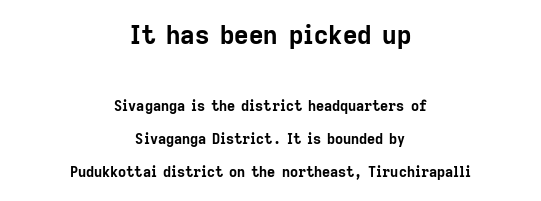
Look at the glyph heights: the upper group is clearly the bigger setting. The strip under each line holds only bare page. Leading: increased. Tracking here is standard; glyphs follow each other at the usual distance.
